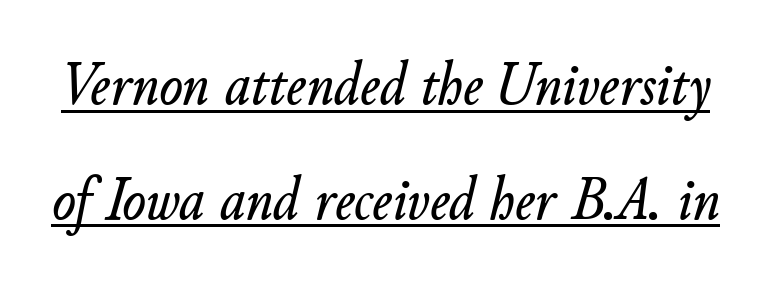
{"italic": "yes", "lean": "right", "slant_degrees": 11, "width": "normal", "stroke_contrast": "low", "x_height": "small", "monospaced": "no", "underline": "yes", "line_spacing_ratio": 1.85, "letter_spacing": "normal", "letter_spacing_em": 0.0, "glyph_px": 62}
